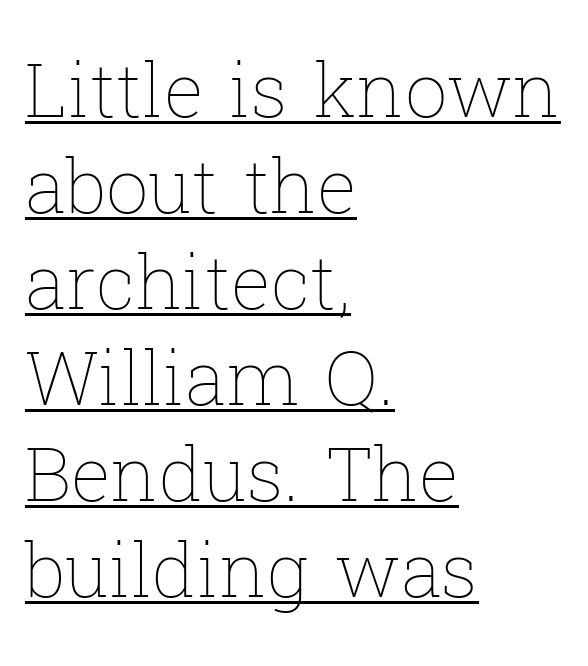
Q: Is the text bold? A: No.
Q: Is the text italic (slanted)? A: No, it is upright.
Q: Is the text underlined? A: Yes.
Q: How is the paragraph aligned? A: Left-aligned.
Q: Is the spacing between letters normal or unusually wide? A: Normal.
Q: Is the spacing between lines tight, normal or loose? A: Normal.
Q: Width (condensed, normal, or wide)? A: Normal.
Q: Stroke contrast? A: Low.
Q: x-height? A: Medium.
Q: Monospaced? A: No.
